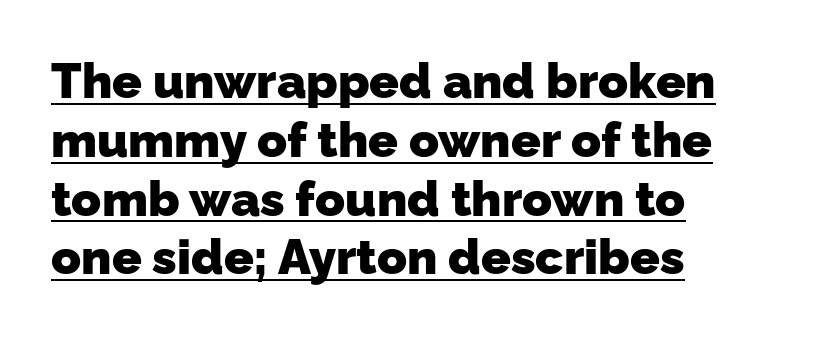
The image shows 49 px heavy sans-serif type; set left-aligned, line spacing 1.2x, normal letter spacing, underlined; low stroke contrast and a medium x-height.
